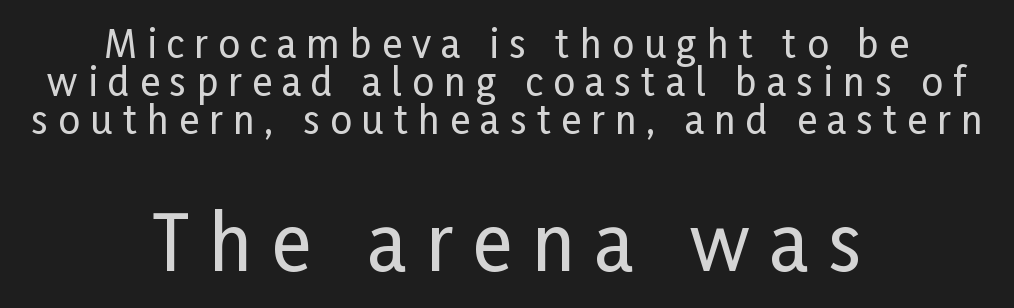
Q: Is the text italic (slanted)? A: No, it is upright.
Q: Is the typeface a serif or a sans-serif typeface? A: Sans-serif.
Q: Is the text underlined? A: No.
Q: How is the paragraph aligned? A: Centered.
Q: Is the spacing between letters normal or unusually wide? A: Unusually wide.
Q: Is the spacing between lines tight, normal or loose? A: Tight.
Q: Which block of text is set in a larger size, the first (top) or the second (bottom)? A: The second (bottom) one.
Q: Width (condensed, normal, or wide)? A: Condensed.
Q: Stroke contrast? A: Low.
Q: x-height? A: Medium.
Q: Monospaced? A: No.
